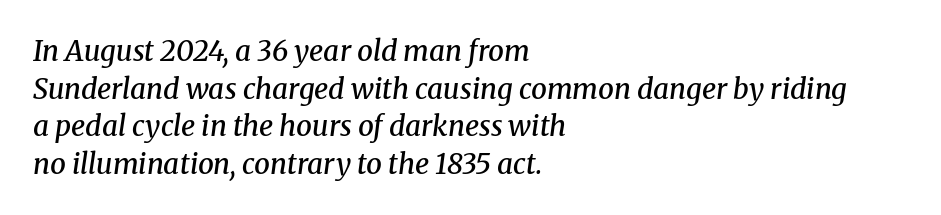
Q: Is the text bold? A: Semi-bold.
Q: Is the text italic (slanted)? A: Yes, it leans right by about 8 degrees.
Q: Is the typeface a serif or a sans-serif typeface? A: Serif.
Q: Is the text underlined? A: No.
Q: How is the paragraph aligned? A: Left-aligned.
Q: Is the spacing between letters normal or unusually wide? A: Normal.
Q: Is the spacing between lines tight, normal or loose? A: Normal.
Q: Width (condensed, normal, or wide)? A: Normal.
Q: Stroke contrast? A: Medium.
Q: x-height? A: Medium.
Q: Monospaced? A: No.
